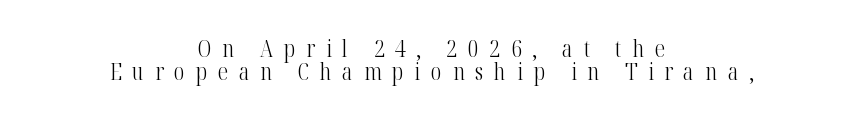
Q: Is the text bold? A: No.
Q: Is the text italic (slanted)? A: No, it is upright.
Q: Is the text underlined? A: No.
Q: How is the paragraph aligned? A: Centered.
Q: Is the spacing between letters normal or unusually wide? A: Unusually wide.
Q: Is the spacing between lines tight, normal or loose? A: Tight.
